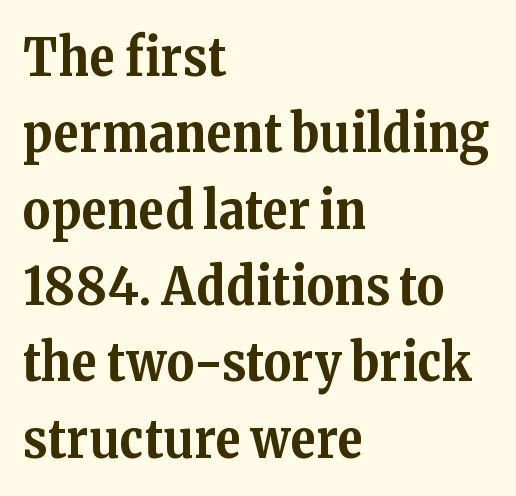
{"serif": "yes", "italic": "no", "bold": "yes", "weight": "bold", "width": "normal", "stroke_contrast": "medium", "x_height": "medium", "monospaced": "no", "underline": "no", "align": "left", "line_spacing": "normal", "line_spacing_ratio": 1.44, "letter_spacing": "normal", "letter_spacing_em": 0.0, "glyph_px": 53}
